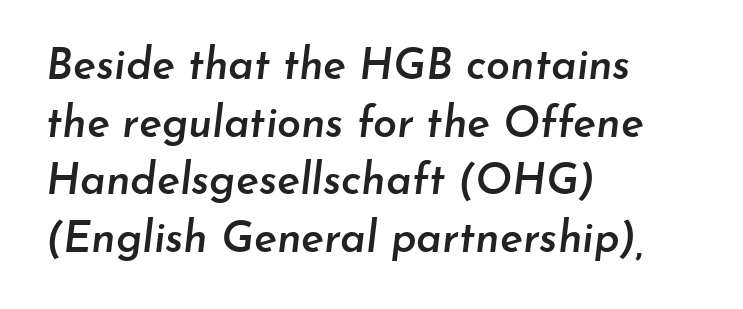
{"italic": "yes", "lean": "right", "slant_degrees": 7, "bold": "semi", "weight": "semibold", "width": "normal", "stroke_contrast": "low", "x_height": "small", "monospaced": "no", "underline": "no", "align": "left", "line_spacing": "normal", "line_spacing_ratio": 1.34, "letter_spacing": "normal", "letter_spacing_em": 0.0, "glyph_px": 43}
